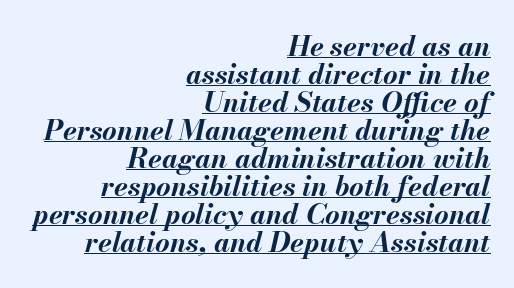
Every character sits at an angle, as italics do. Somebody hit Ctrl+U on this one — the words are underlined. The face used here is proportionally spaced, like ordinary book or web type. As a designer I'd log this as weight 700, bold. Closely set lines give the paragraph a compact silhouette. Horizontal alignment here is rightward, an uncommon choice for prose.
